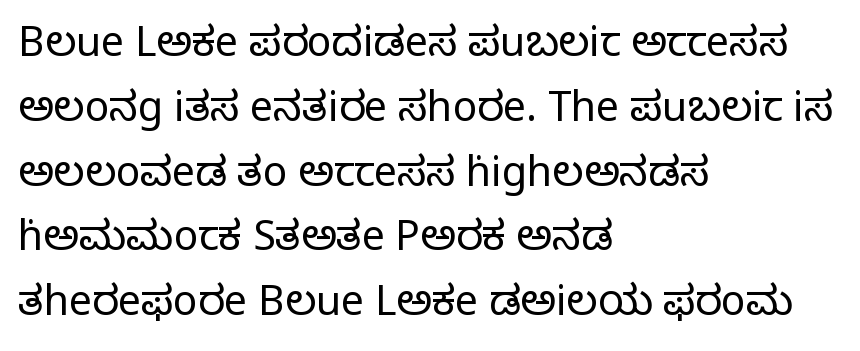
{"serif": "yes", "italic": "no", "bold": "no", "weight": "regular", "width": "normal", "stroke_contrast": "low", "x_height": "large", "monospaced": "no", "underline": "no", "align": "left", "line_spacing": "normal", "line_spacing_ratio": 1.58, "letter_spacing": "normal", "letter_spacing_em": 0.0, "glyph_px": 41}
